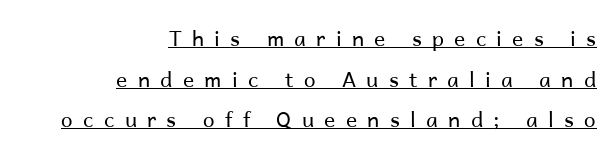
The paragraph has a hard right edge and a soft left edge. You can tell it's not italic because the verticals are truly vertical. What stands out about the letter spacing? Its width — letters are far apart. The leading is generous, giving the passage an open texture. This sample carries an underscore along the baseline area.
